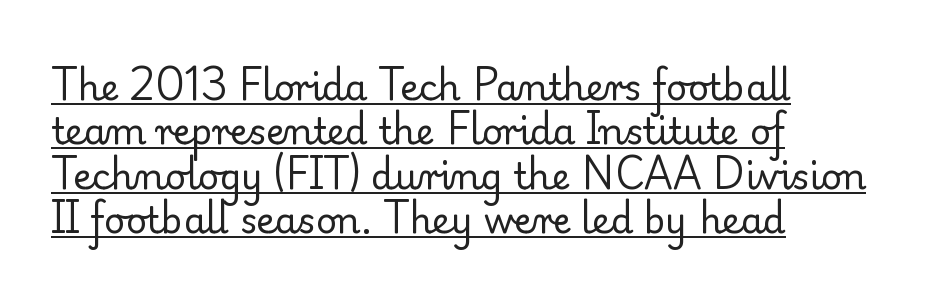
{"serif": "yes", "italic": "no", "bold": "no", "weight": "regular", "width": "normal", "stroke_contrast": "low", "x_height": "small", "monospaced": "no", "underline": "yes", "align": "left", "line_spacing_ratio": 1.23, "letter_spacing": "normal", "letter_spacing_em": 0.0, "glyph_px": 36}
